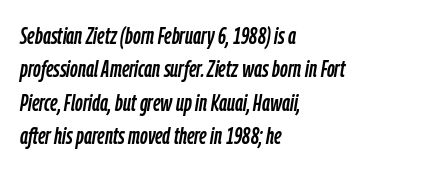
The image shows 24 px text type, italic (leaning right); set left-aligned, normal line spacing (1.39x), normal letter spacing, not underlined.
